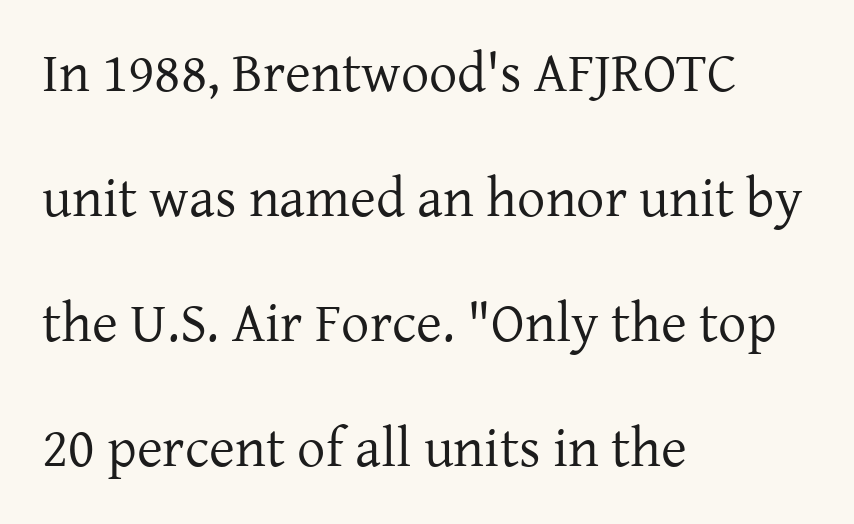
The image shows 56 px regular-weight serif type, upright; set left-aligned, loose line spacing (2.23x), normal letter spacing, not underlined; low stroke contrast and a medium x-height.
